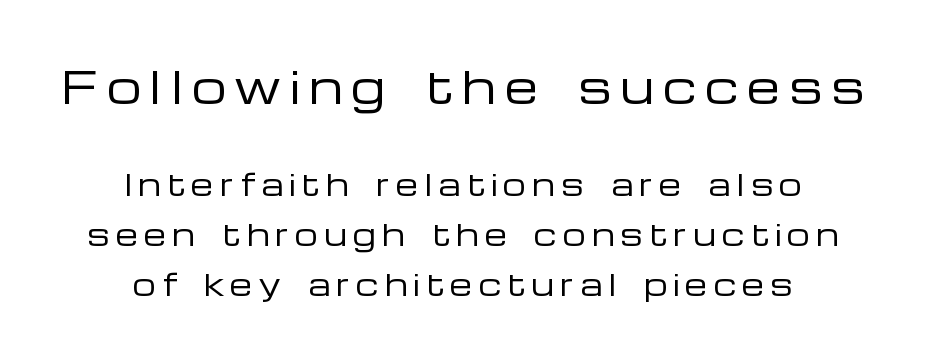
Q: Is the text bold? A: No.
Q: Is the text italic (slanted)? A: No, it is upright.
Q: Is the typeface a serif or a sans-serif typeface? A: Sans-serif.
Q: Is the text underlined? A: No.
Q: How is the paragraph aligned? A: Centered.
Q: Is the spacing between letters normal or unusually wide? A: Unusually wide.
Q: Which block of text is set in a larger size, the first (top) or the second (bottom)? A: The first (top) one.
Q: Width (condensed, normal, or wide)? A: Wide.
Q: Stroke contrast? A: Low.
Q: x-height? A: Medium.
Q: Monospaced? A: No.
